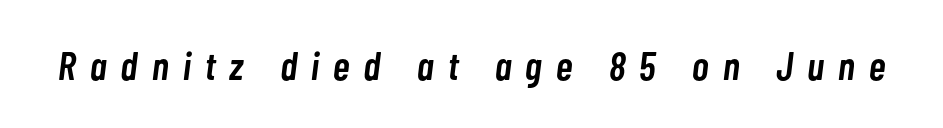
Q: Is the text bold? A: Semi-bold.
Q: Is the text italic (slanted)? A: Yes, it leans right by about 7 degrees.
Q: Is the text underlined? A: No.
Q: Is the spacing between letters normal or unusually wide? A: Unusually wide.
Q: Width (condensed, normal, or wide)? A: Condensed.
Q: Stroke contrast? A: Low.
Q: x-height? A: Medium.
Q: Monospaced? A: No.
